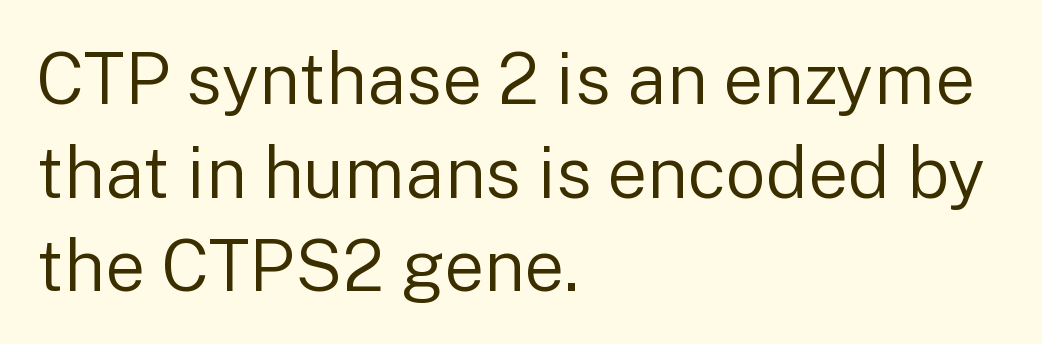
The image shows 71 px regular-weight sans-serif type, upright; set left-aligned, normal line spacing (1.32x), normal letter spacing, not underlined; low stroke contrast and a medium x-height.
